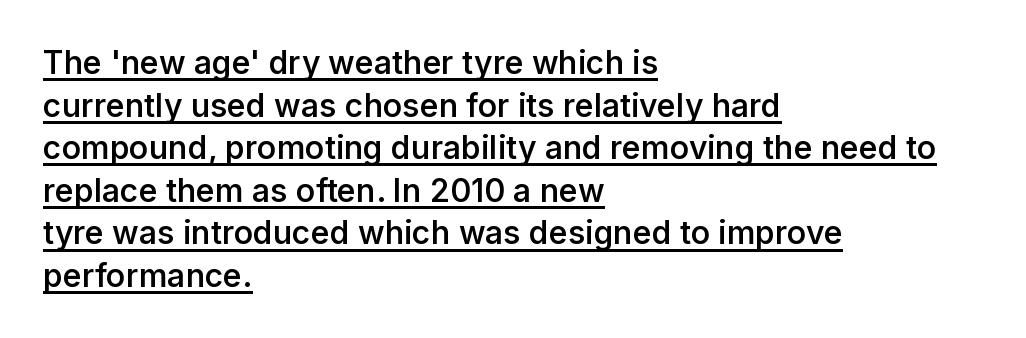
The image shows 32 px semibold sans-serif type, upright; set left-aligned, normal line spacing (1.33x), normal letter spacing, underlined; low stroke contrast and a medium x-height.
